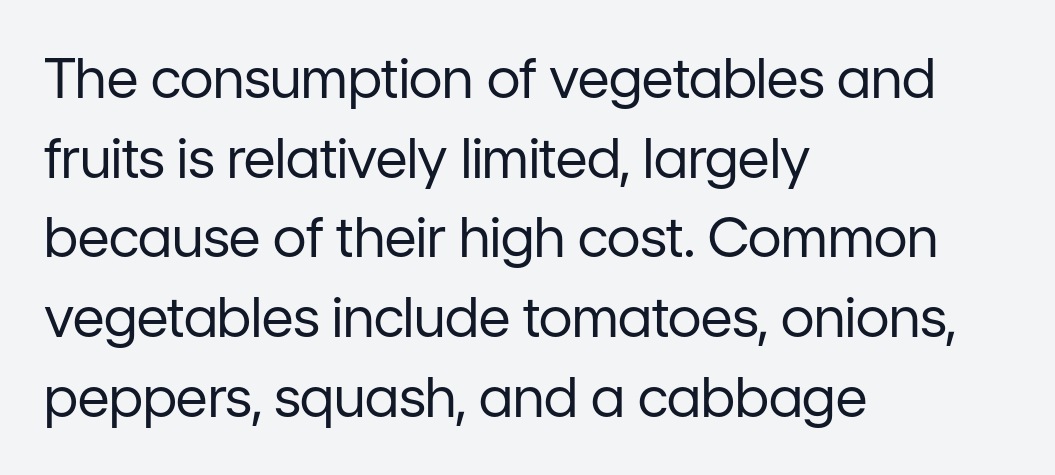
{"serif": "no", "italic": "no", "bold": "no", "weight": "regular", "width": "normal", "stroke_contrast": "low", "x_height": "medium", "monospaced": "no", "underline": "no", "align": "left", "line_spacing": "normal", "line_spacing_ratio": 1.45, "letter_spacing": "normal", "letter_spacing_em": 0.0, "glyph_px": 55}
